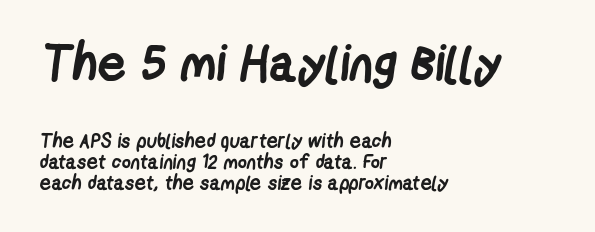
Closely set lines give the paragraph a compact silhouette. Look at the stroke-to-counter ratio: heavy, a bold. Honestly, the letter spacing is just normal — you wouldn't notice it. The passage shown is typeset with a sans-serif family. This sample is left-justified, so line endings fall wherever the words run out. You could not count columns in this text — the font is proportionally spaced.
